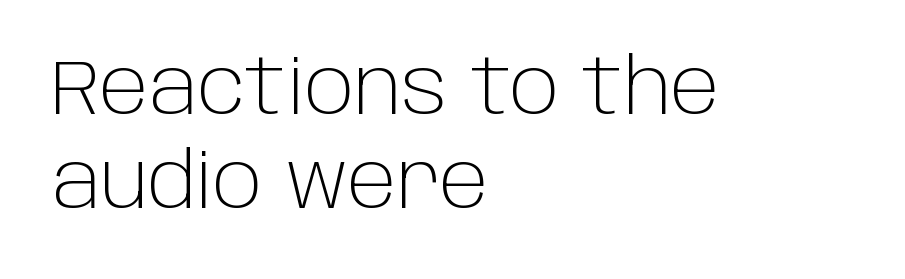
Q: Is the text bold? A: No.
Q: Is the text italic (slanted)? A: No, it is upright.
Q: Is the typeface a serif or a sans-serif typeface? A: Sans-serif.
Q: Is the text underlined? A: No.
Q: How is the paragraph aligned? A: Left-aligned.
Q: Is the spacing between letters normal or unusually wide? A: Normal.
Q: Width (condensed, normal, or wide)? A: Normal.
Q: Stroke contrast? A: Low.
Q: x-height? A: Large.
Q: Monospaced? A: No.
